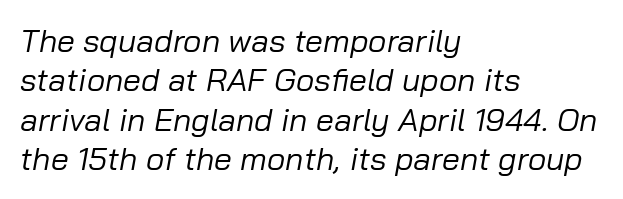
The image shows 32 px regular-weight type, italic (leaning right); set left-aligned, line spacing 1.23x, normal letter spacing, not underlined; low stroke contrast and a medium x-height.
